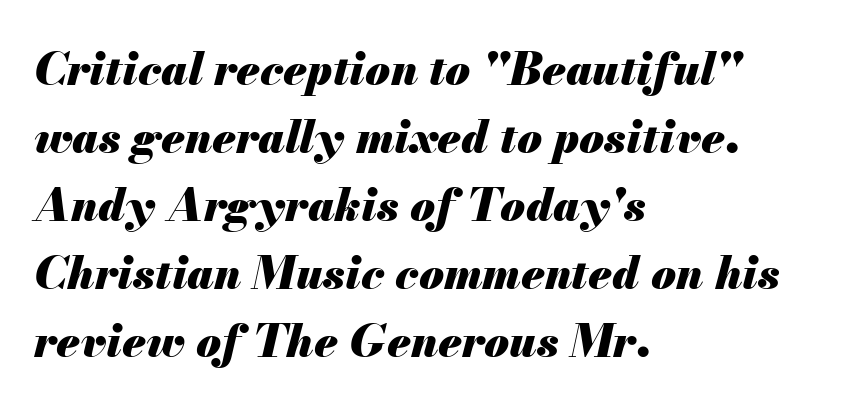
{"italic": "yes", "lean": "right", "slant_degrees": 13, "bold": "yes", "weight": "heavy", "width": "normal", "stroke_contrast": "medium", "x_height": "small", "monospaced": "no", "underline": "no", "align": "left", "line_spacing": "normal", "line_spacing_ratio": 1.51, "letter_spacing": "normal", "letter_spacing_em": 0.0, "glyph_px": 45}
